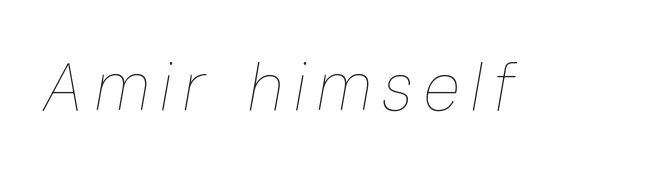
Q: Is the text bold? A: No.
Q: Is the text italic (slanted)? A: Yes, it leans right by about 10 degrees.
Q: Is the text underlined? A: No.
Q: Width (condensed, normal, or wide)? A: Condensed.
Q: Stroke contrast? A: Low.
Q: x-height? A: Medium.
Q: Monospaced? A: No.
